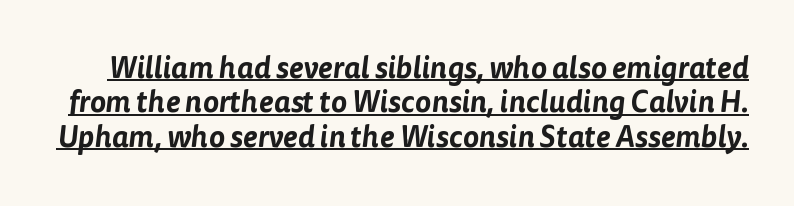
You can tell from the bare stems that sans-serif type was used. The glyphs are accompanied by a horizontal stroke just below them. Does extra space separate the letters? No, they use regular spacing. Summary of vertical rhythm: compact, with narrow interline spacing.
